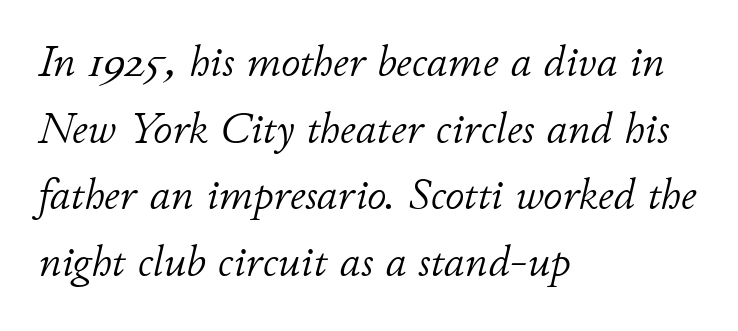
The image shows 43 px light type, italic (leaning right); set left-aligned, normal line spacing (1.55x), normal letter spacing, not underlined; low stroke contrast and a small x-height.
